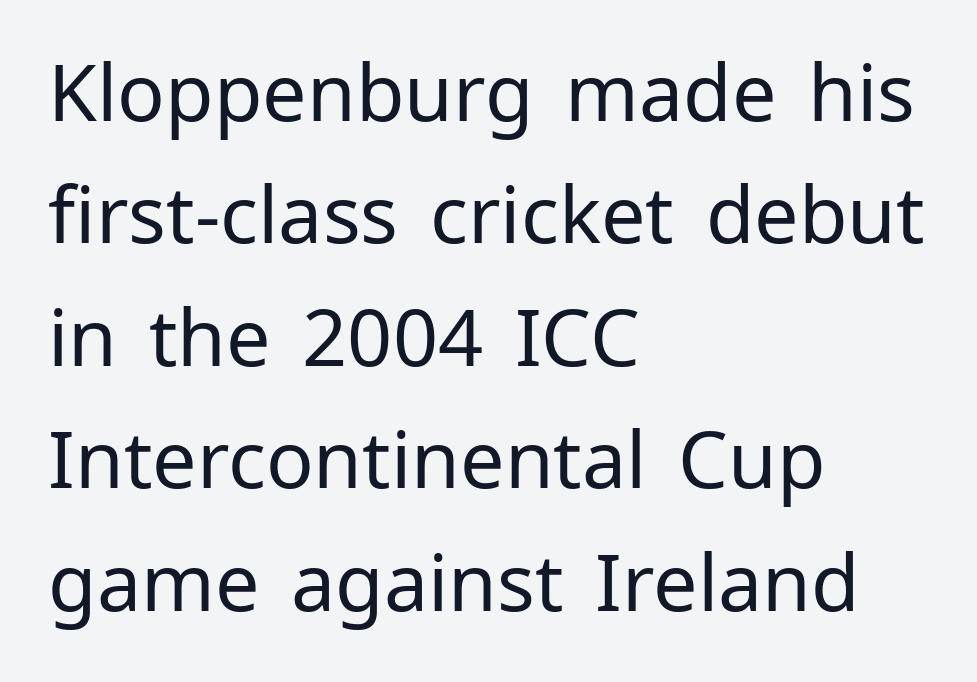
{"serif": "no", "italic": "no", "bold": "no", "weight": "regular", "width": "normal", "stroke_contrast": "low", "x_height": "medium", "monospaced": "no", "underline": "no", "align": "left", "line_spacing": "normal", "line_spacing_ratio": 1.55, "letter_spacing": "normal", "letter_spacing_em": 0.0, "glyph_px": 79}
